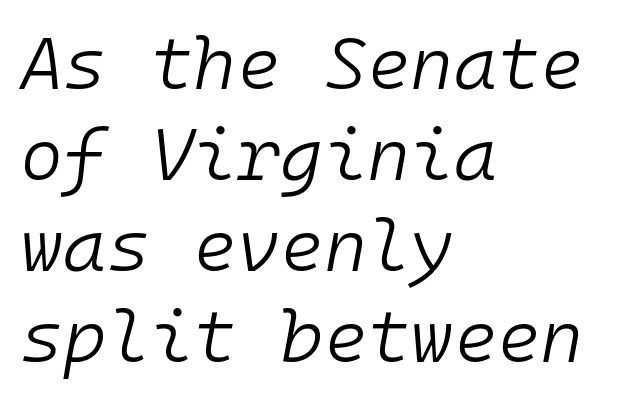
{"italic": "yes", "lean": "right", "slant_degrees": 10, "bold": "no", "weight": "light", "width": "normal", "stroke_contrast": "low", "x_height": "medium", "monospaced": "yes", "underline": "no", "align": "left", "line_spacing_ratio": 1.23, "letter_spacing": "normal", "letter_spacing_em": 0.0, "glyph_px": 74}
